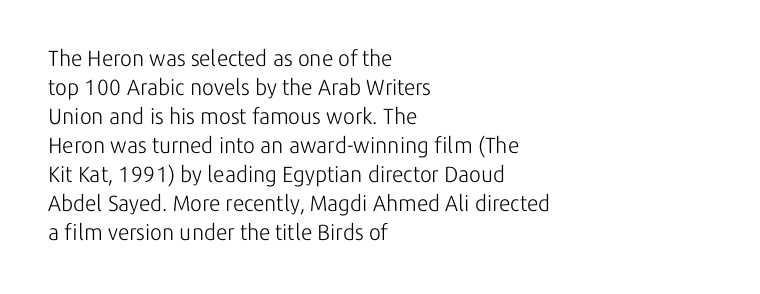
Q: Is the text bold? A: No.
Q: Is the text italic (slanted)? A: No, it is upright.
Q: Is the text underlined? A: No.
Q: How is the paragraph aligned? A: Left-aligned.
Q: Is the spacing between letters normal or unusually wide? A: Normal.
Q: Is the spacing between lines tight, normal or loose? A: Normal.
